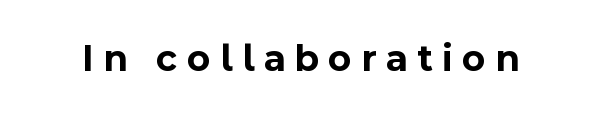
The image shows 39 px bold sans-serif type, upright; set unusually wide letter spacing (+0.24 em), not underlined; a medium x-height.
